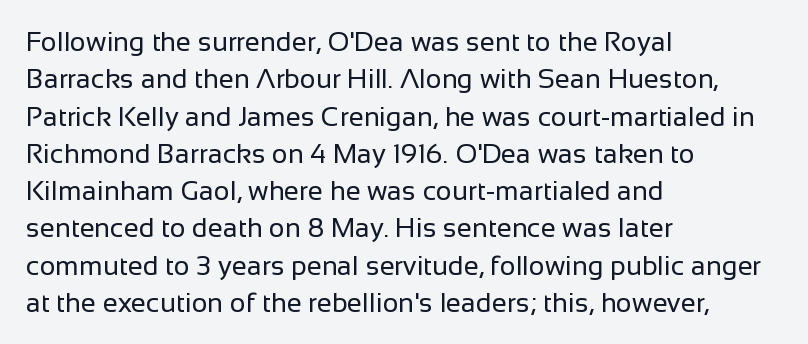
Interline gaps are of average width in this sample. Inter-character spacing is left at the font's built-in metrics. If you drew a line through each stem, it would be perfectly vertical. Words float on clear page, feet unadorned. Each line starts at the same left margin while the right side varies.
